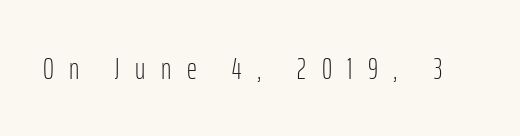
Type style note: lacks serifs. Do the characters align in a grid? No, the font is proportional. This is not heavy type; no bold has been used. The letters are spread apart with noticeably loose tracking. Descenders are the only things crossing below the line.
